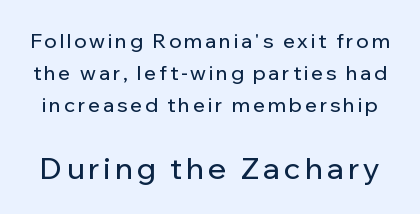
{"serif": "no", "italic": "no", "width": "normal", "stroke_contrast": "low", "x_height": "medium", "monospaced": "no", "underline": "no", "line_spacing": "normal", "line_spacing_ratio": 1.61, "larger_block": "second", "size_ratio": 1.5, "glyph_px": 30}
